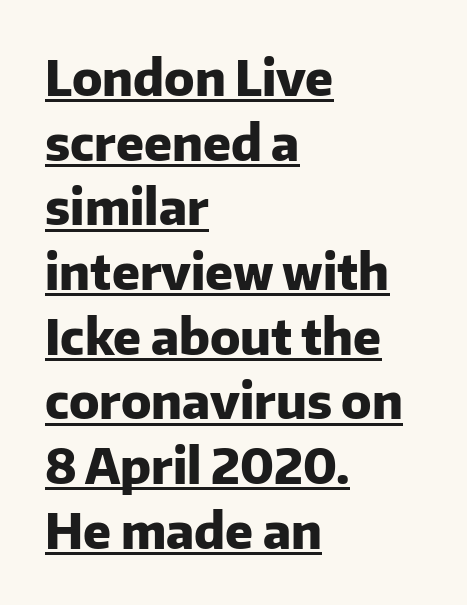
The image shows 49 px heavy sans-serif type, upright; set left-aligned, normal line spacing (1.32x), normal letter spacing, underlined; low stroke contrast and a medium x-height.
